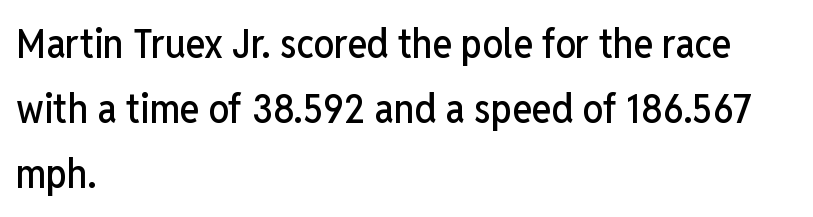
Students, observe: this is what conventionally led text looks like. The strip under each line holds only bare page. Nobody touched the tracking dial on this one. Posture: straight, roman, zero tilt. Character widths vary here, with narrow letters taking less room than wide ones.
